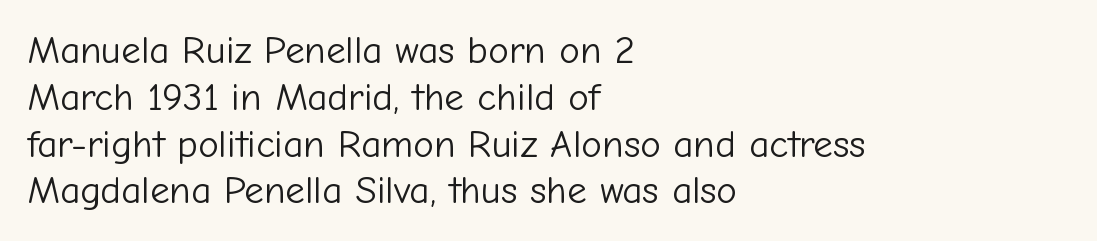
Q: Is the text bold? A: No.
Q: Is the text italic (slanted)? A: No, it is upright.
Q: Is the typeface a serif or a sans-serif typeface? A: Sans-serif.
Q: Is the text underlined? A: No.
Q: How is the paragraph aligned? A: Left-aligned.
Q: Is the spacing between letters normal or unusually wide? A: Normal.
Q: Width (condensed, normal, or wide)? A: Normal.
Q: Stroke contrast? A: Low.
Q: x-height? A: Medium.
Q: Monospaced? A: No.
